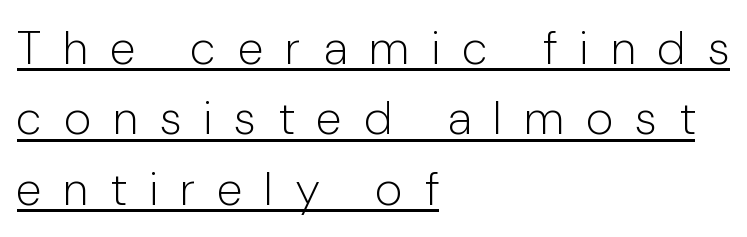
Q: Is the text bold? A: No.
Q: Is the text italic (slanted)? A: No, it is upright.
Q: Is the typeface a serif or a sans-serif typeface? A: Sans-serif.
Q: Is the text underlined? A: Yes.
Q: How is the paragraph aligned? A: Left-aligned.
Q: Is the spacing between letters normal or unusually wide? A: Unusually wide.
Q: Is the spacing between lines tight, normal or loose? A: Normal.
Q: Width (condensed, normal, or wide)? A: Condensed.
Q: Stroke contrast? A: Low.
Q: x-height? A: Medium.
Q: Monospaced? A: No.
